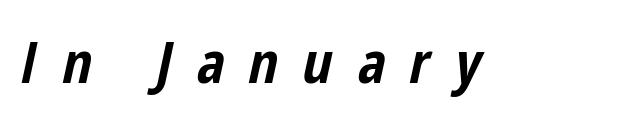
Q: Is the text bold? A: Yes.
Q: Is the text italic (slanted)? A: Yes, it leans right by about 12 degrees.
Q: Is the text underlined? A: No.
Q: Is the spacing between letters normal or unusually wide? A: Unusually wide.
Q: Width (condensed, normal, or wide)? A: Condensed.
Q: Stroke contrast? A: Low.
Q: x-height? A: Medium.
Q: Monospaced? A: No.
